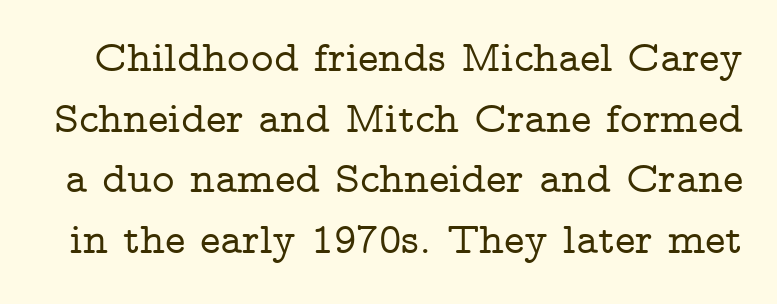
The image shows 43 px wide serif type, upright; set normal line spacing (1.41x), normal letter spacing, not underlined; low stroke contrast and a medium x-height.
